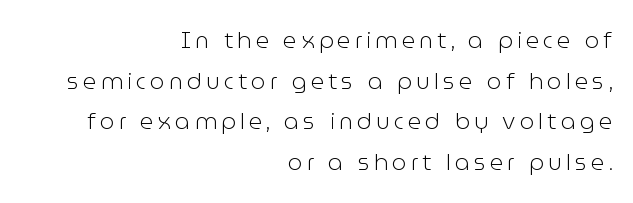
{"italic": "no", "bold": "no", "underline": "no", "align": "right", "line_spacing_ratio": 1.77, "glyph_px": 23}
